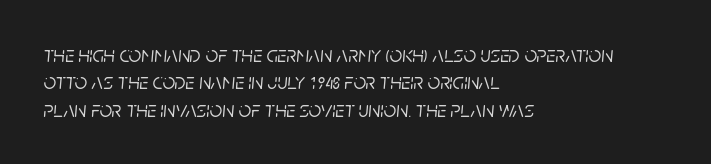
Q: Is the text italic (slanted)? A: Yes, it leans right by about 5 degrees.
Q: Is the text underlined? A: No.
Q: How is the paragraph aligned? A: Left-aligned.
Q: Is the spacing between letters normal or unusually wide? A: Normal.
